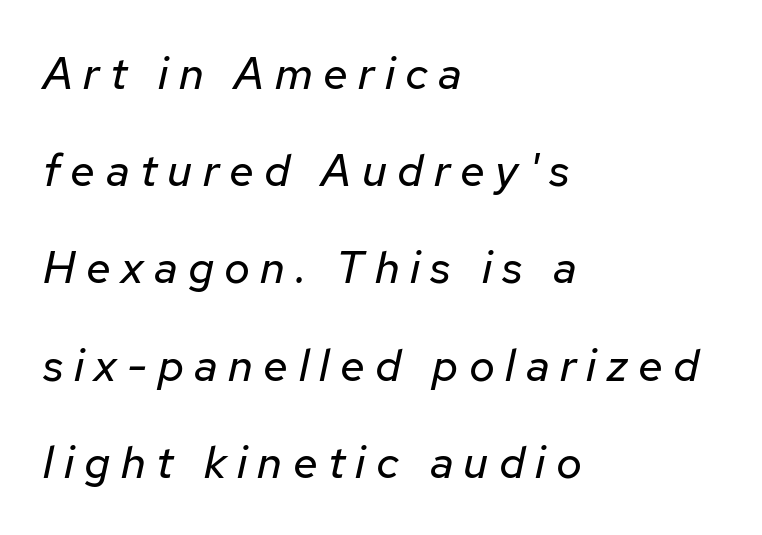
{"italic": "yes", "lean": "right", "slant_degrees": 12, "bold": "no", "weight": "regular", "width": "normal", "stroke_contrast": "low", "x_height": "medium", "monospaced": "no", "underline": "no", "align": "left", "line_spacing": "loose", "line_spacing_ratio": 2.16, "letter_spacing": "wide", "letter_spacing_em": 0.23, "glyph_px": 45}
